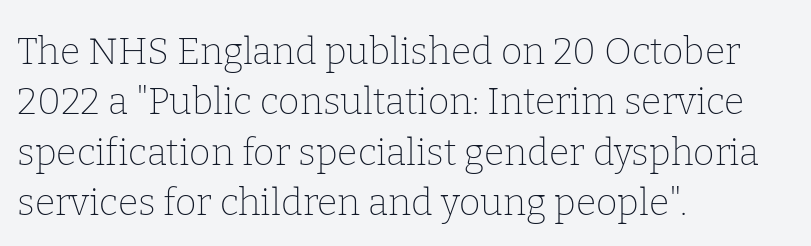
{"serif": "yes", "italic": "no", "bold": "no", "weight": "thin", "width": "normal", "stroke_contrast": "low", "x_height": "medium", "monospaced": "no", "underline": "no", "align": "left", "line_spacing": "normal", "line_spacing_ratio": 1.36, "letter_spacing": "normal", "letter_spacing_em": 0.0, "glyph_px": 37}
